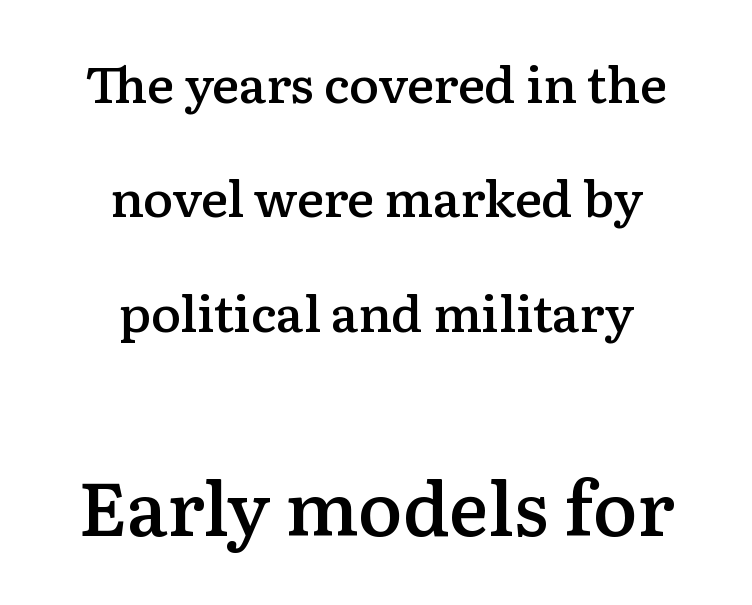
Beneath every word, the page is bare. Emphasis by weight is partial: semibold. Line spacing here is loose. A typesetter would mark this as roman, not italic. Each word holds together tightly as a unit, with standard inter-letter gaps.
